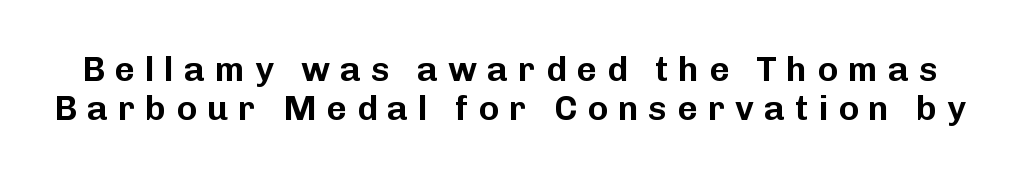
{"serif": "no", "italic": "no", "width": "normal", "stroke_contrast": "low", "x_height": "medium", "monospaced": "no", "underline": "no", "line_spacing": "tight", "line_spacing_ratio": 1.12, "letter_spacing": "wide", "letter_spacing_em": 0.28, "glyph_px": 35}
